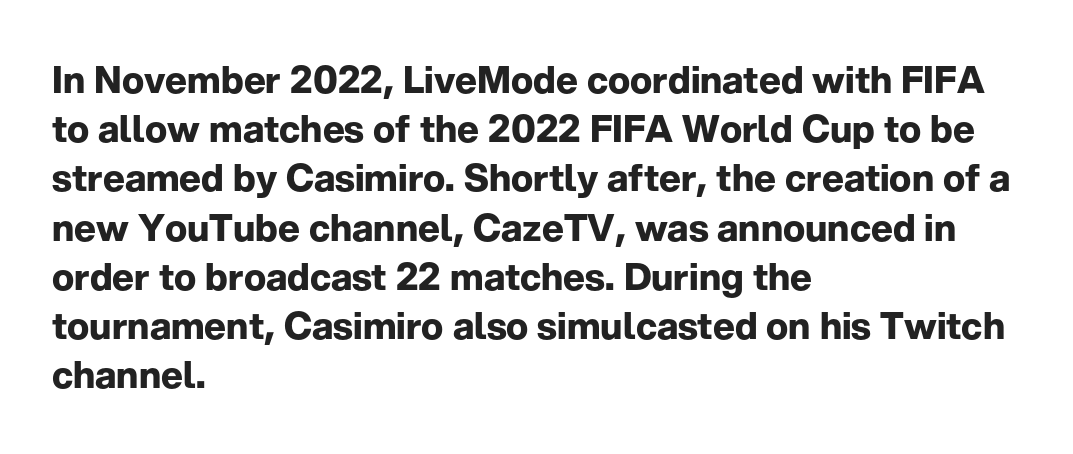
{"serif": "no", "italic": "no", "bold": "yes", "weight": "bold", "width": "normal", "stroke_contrast": "low", "x_height": "medium", "monospaced": "no", "underline": "no", "align": "left", "line_spacing": "normal", "line_spacing_ratio": 1.33, "letter_spacing": "normal", "letter_spacing_em": 0.0, "glyph_px": 37}
